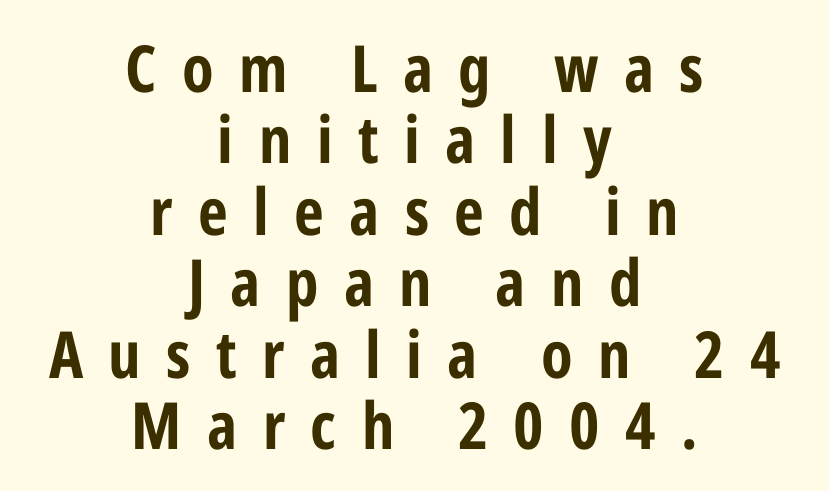
Q: Is the text bold? A: Yes.
Q: Is the text italic (slanted)? A: No, it is upright.
Q: Is the typeface a serif or a sans-serif typeface? A: Sans-serif.
Q: Is the text underlined? A: No.
Q: How is the paragraph aligned? A: Centered.
Q: Is the spacing between letters normal or unusually wide? A: Unusually wide.
Q: Is the spacing between lines tight, normal or loose? A: Tight.
Q: Width (condensed, normal, or wide)? A: Condensed.
Q: Stroke contrast? A: Low.
Q: x-height? A: Medium.
Q: Monospaced? A: No.
